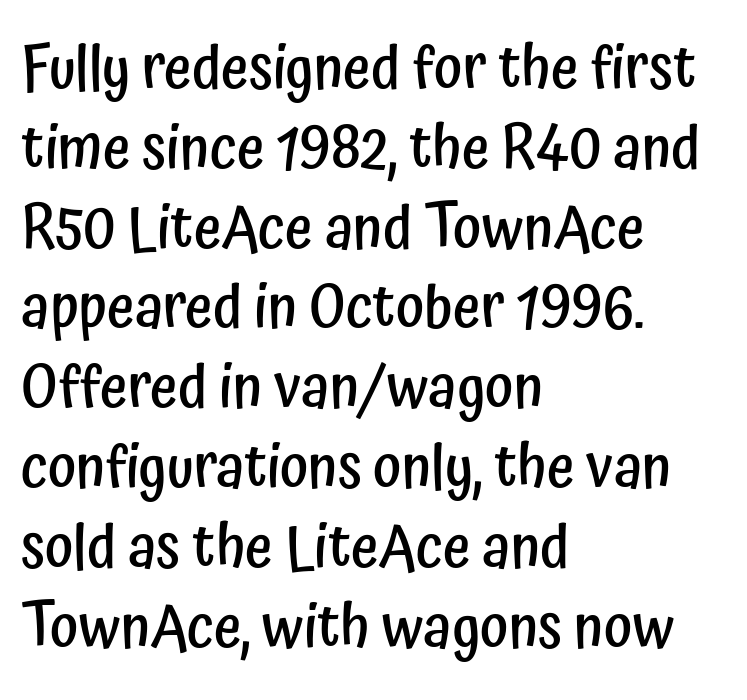
The image shows 60 px semibold, condensed sans-serif type, upright; set left-aligned, normal line spacing (1.33x), normal letter spacing, not underlined; low stroke contrast and a medium x-height.
